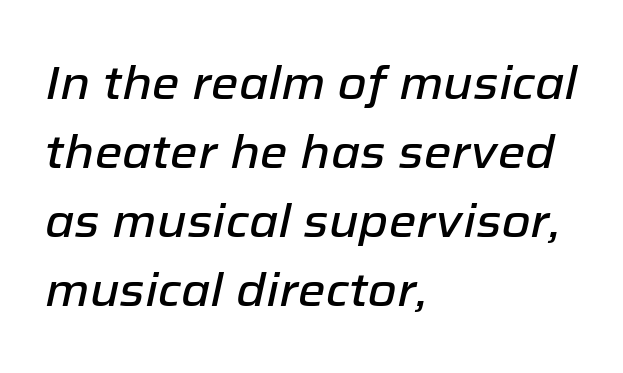
The image shows 47 px text type, italic (leaning right); set left-aligned, normal line spacing (1.47x), normal letter spacing, not underlined; low stroke contrast and a medium x-height.
